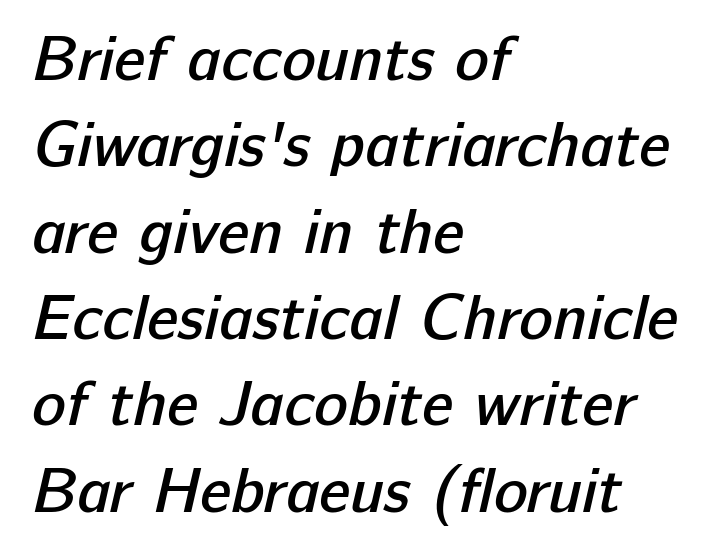
Q: Is the text bold? A: Semi-bold.
Q: Is the typeface a serif or a sans-serif typeface? A: Sans-serif.
Q: Is the text underlined? A: No.
Q: How is the paragraph aligned? A: Left-aligned.
Q: Is the spacing between letters normal or unusually wide? A: Normal.
Q: Is the spacing between lines tight, normal or loose? A: Normal.
Q: Width (condensed, normal, or wide)? A: Normal.
Q: Stroke contrast? A: Low.
Q: x-height? A: Medium.
Q: Monospaced? A: No.
